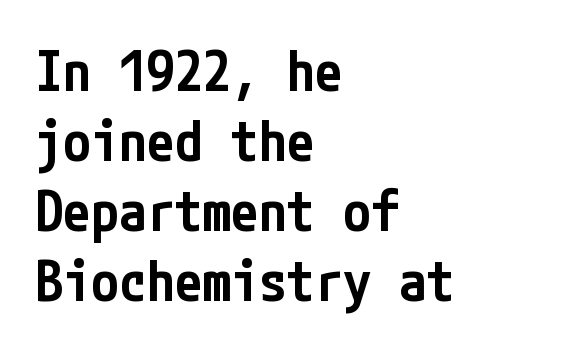
{"serif": "no", "italic": "no", "bold": "semi", "weight": "semibold", "width": "condensed", "stroke_contrast": "low", "x_height": "medium", "underline": "no", "align": "left", "line_spacing": "normal", "line_spacing_ratio": 1.25, "letter_spacing": "normal", "letter_spacing_em": 0.0, "glyph_px": 56}
